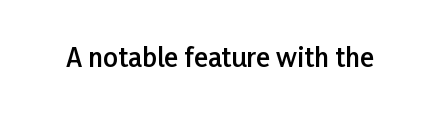
Q: Is the text bold? A: Semi-bold.
Q: Is the text italic (slanted)? A: No, it is upright.
Q: Is the text underlined? A: No.
Q: Is the spacing between letters normal or unusually wide? A: Normal.
